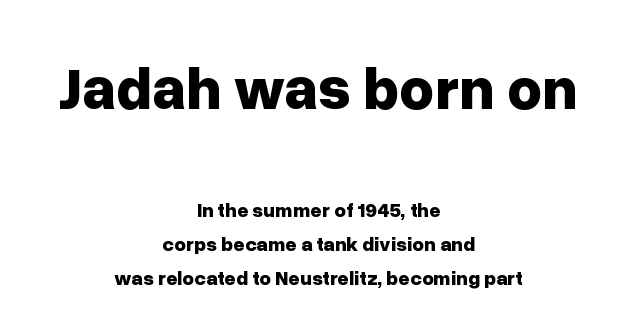
Bare-footed words on every line. Honestly, the letter spacing is just normal — you wouldn't notice it. This sample is center-justified, so both line endings float freely. Each letter keeps its own natural width here, so spacing adapts to shape.
